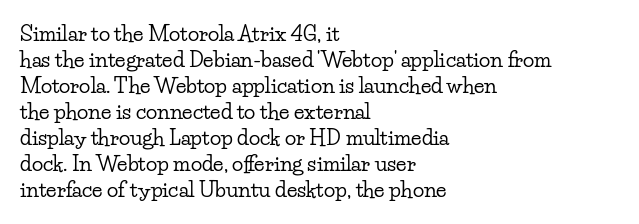
{"italic": "no", "underline": "no", "align": "left", "line_spacing_ratio": 1.24, "letter_spacing": "normal", "letter_spacing_em": 0.0, "glyph_px": 21}
